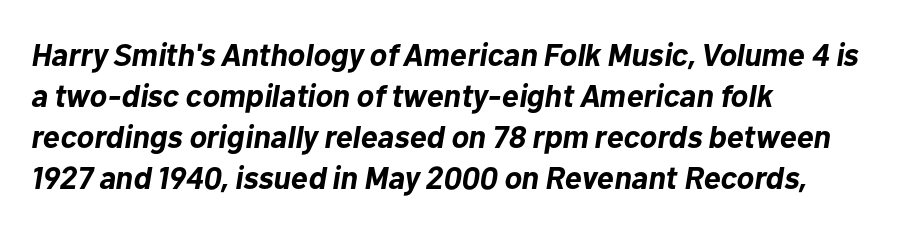
{"italic": "yes", "lean": "right", "slant_degrees": 10, "bold": "yes", "weight": "bold", "width": "normal", "stroke_contrast": "low", "x_height": "medium", "monospaced": "no", "underline": "no", "align": "left", "line_spacing": "normal", "line_spacing_ratio": 1.28, "letter_spacing": "normal", "letter_spacing_em": 0.0, "glyph_px": 32}
